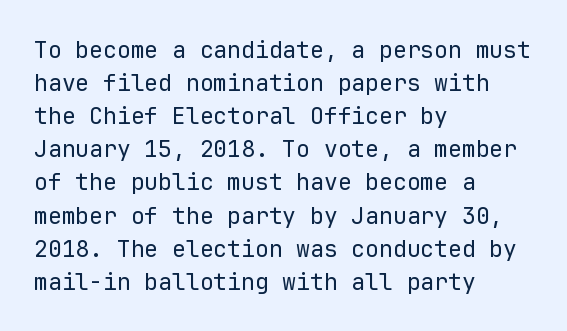
{"italic": "no", "bold": "no", "underline": "no", "align": "left", "line_spacing": "normal", "line_spacing_ratio": 1.44, "letter_spacing": "normal", "letter_spacing_em": 0.0, "glyph_px": 23}
